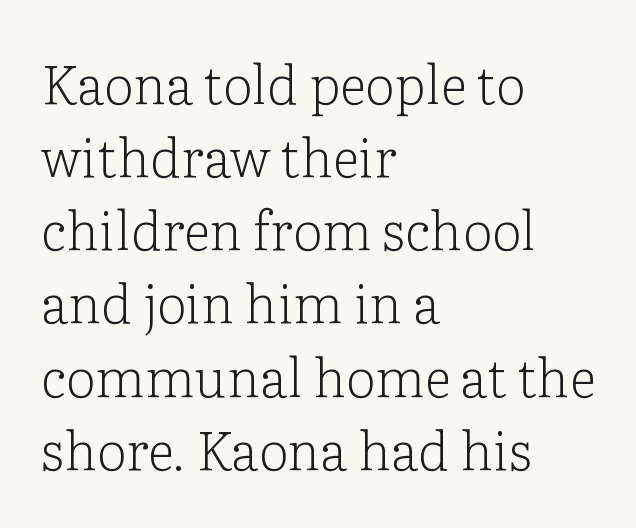
The words here are not underlined. Weight: not bold — regular or lighter. The typeface chosen for these lines features serifs. The compositor pushed each line to the left boundary. A typesetter would mark this as roman, not italic. The letters advance in unequal steps, a hallmark of proportional type.
